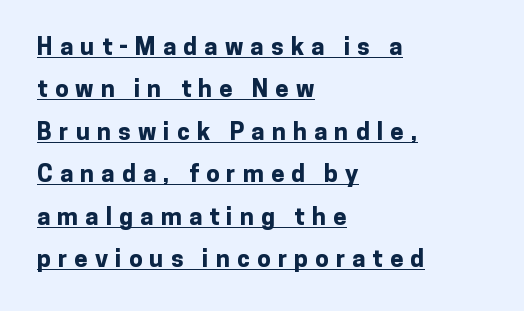
The image shows 24 px bold type, upright; set left-aligned, line spacing 1.77x, unusually wide letter spacing (+0.3 em), underlined.
